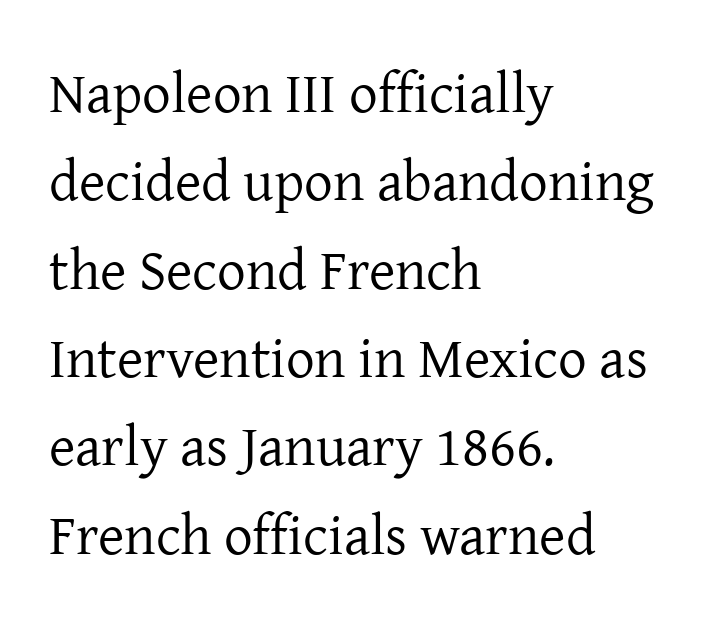
{"serif": "yes", "italic": "no", "bold": "no", "weight": "regular", "width": "normal", "stroke_contrast": "low", "x_height": "medium", "monospaced": "no", "underline": "no", "align": "left", "line_spacing": "normal", "line_spacing_ratio": 1.55, "letter_spacing": "normal", "letter_spacing_em": 0.0, "glyph_px": 57}
